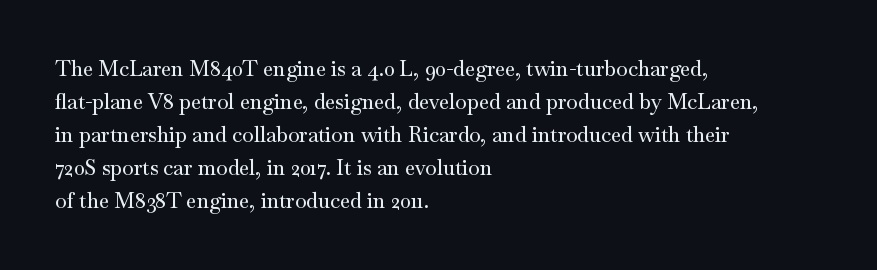
Q: Is the text italic (slanted)? A: No, it is upright.
Q: Is the text underlined? A: No.
Q: How is the paragraph aligned? A: Left-aligned.
Q: Is the spacing between letters normal or unusually wide? A: Normal.
Q: Is the spacing between lines tight, normal or loose? A: Normal.
